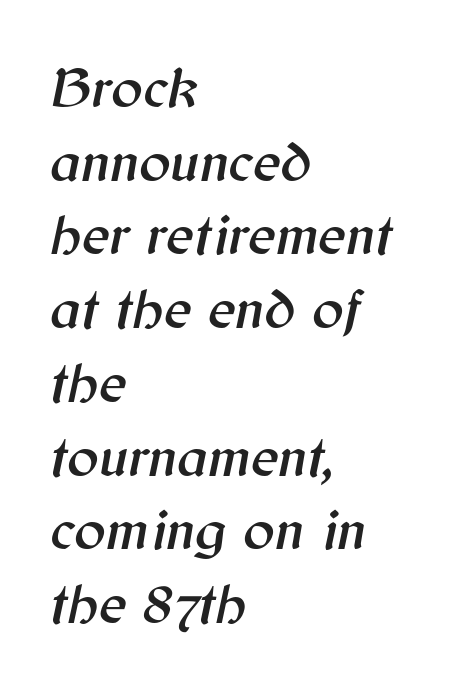
Inter-character spacing is left at the font's built-in metrics. This rendering uses left alignment, leaving the right contour irregular. The letters advance in unequal steps, a hallmark of proportional type. Type without underlining.
